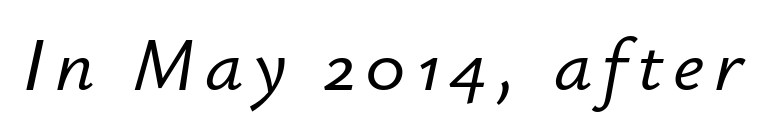
Q: Is the text italic (slanted)? A: Yes, it leans right by about 12 degrees.
Q: Is the text underlined? A: No.
Q: Width (condensed, normal, or wide)? A: Normal.
Q: Stroke contrast? A: Low.
Q: x-height? A: Small.
Q: Monospaced? A: No.
